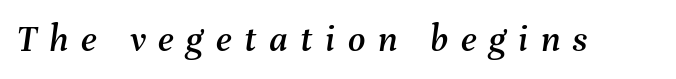
{"italic": "yes", "lean": "right", "slant_degrees": 8, "width": "normal", "stroke_contrast": "medium", "x_height": "medium", "monospaced": "no", "underline": "no", "letter_spacing": "wide", "letter_spacing_em": 0.33, "glyph_px": 38}
